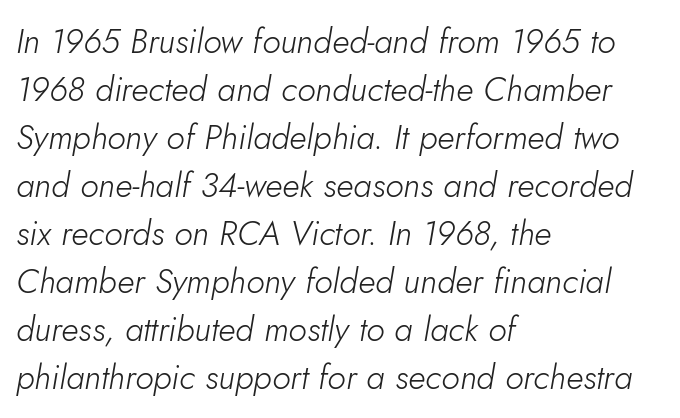
{"italic": "yes", "lean": "right", "slant_degrees": 10, "bold": "no", "weight": "light", "width": "normal", "stroke_contrast": "low", "x_height": "small", "monospaced": "no", "underline": "no", "align": "left", "line_spacing": "normal", "line_spacing_ratio": 1.41, "letter_spacing": "normal", "letter_spacing_em": 0.0, "glyph_px": 34}
